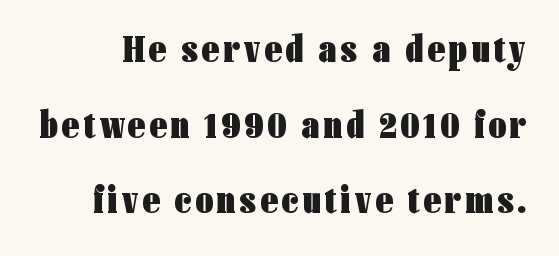
The zone under the glyphs is completely vacant. Weight check: bold — yes, fully. A typesetter would call this proportional, since set widths differ per character. Leading: increased.
